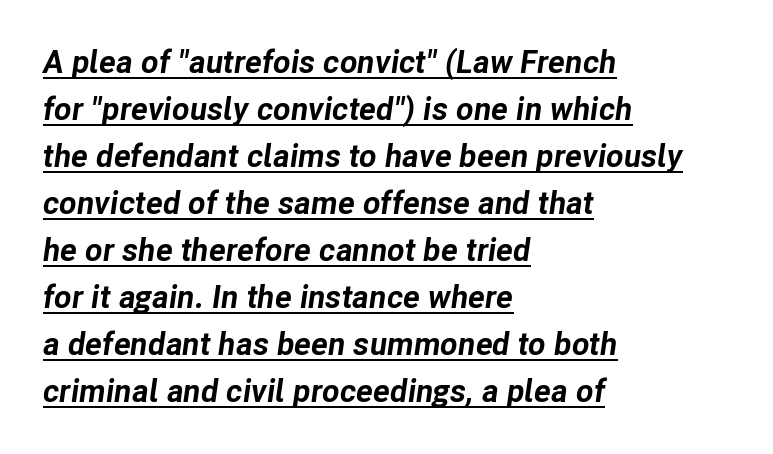
An italicized treatment has been applied to the whole sample. Line beginnings align vertically; line endings do not. Bold? Absolutely — the strokes are thick and heavy. The letterforms sit shoulder to shoulder at normal distance.
